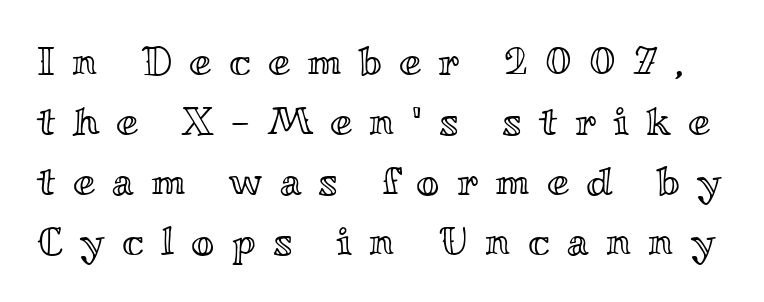
Q: Is the text italic (slanted)? A: No, it is upright.
Q: Is the text underlined? A: No.
Q: Is the spacing between letters normal or unusually wide? A: Unusually wide.
Q: Is the spacing between lines tight, normal or loose? A: Normal.
Q: Width (condensed, normal, or wide)? A: Wide.
Q: x-height? A: Small.
Q: Monospaced? A: No.
